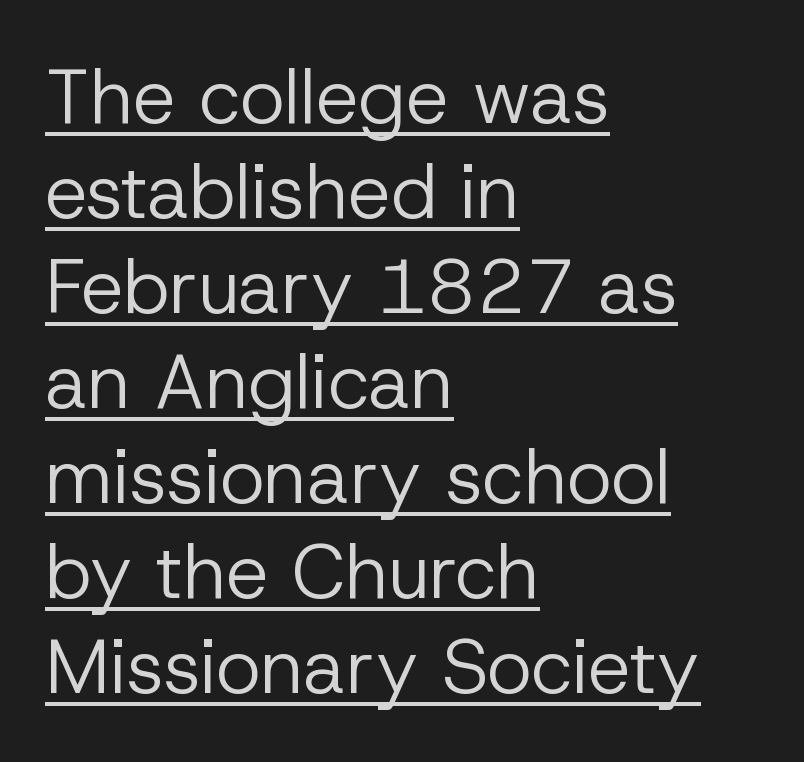
{"serif": "no", "italic": "no", "bold": "no", "weight": "regular", "width": "normal", "stroke_contrast": "low", "x_height": "medium", "monospaced": "no", "underline": "yes", "align": "left", "line_spacing": "normal", "line_spacing_ratio": 1.25, "letter_spacing": "normal", "letter_spacing_em": 0.0, "glyph_px": 76}
